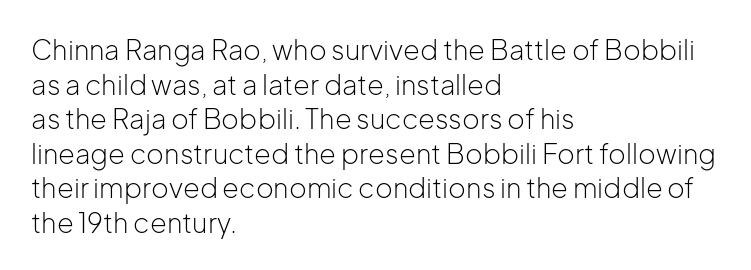
The block of text has a typical density, with ordinary space between rows. Which margin do the lines hug? The left one — the right edge is uneven. The space directly below the letters is spotless. This is the regular roman posture of the typeface. Does extra space separate the letters? No, they use regular spacing.
